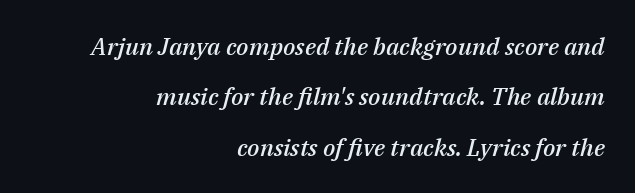
{"italic": "yes", "lean": "right", "slant_degrees": 14, "bold": "semi", "underline": "no", "align": "right", "line_spacing": "loose", "line_spacing_ratio": 2.1, "letter_spacing": "normal", "letter_spacing_em": 0.0, "glyph_px": 24}
